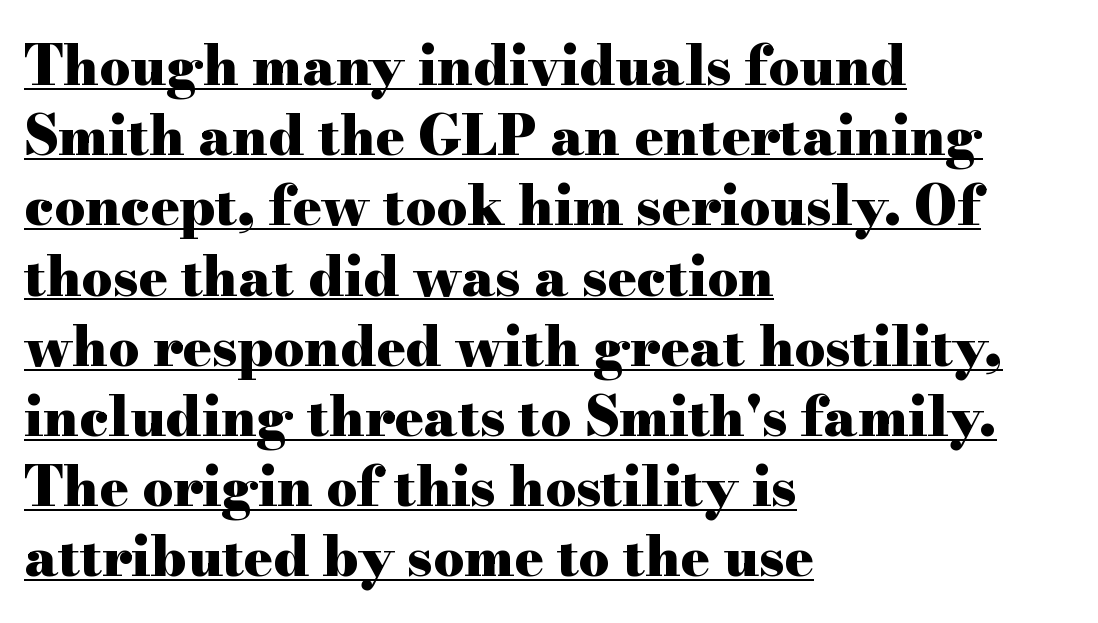
{"serif": "yes", "italic": "no", "bold": "yes", "weight": "heavy", "width": "wide", "stroke_contrast": "high", "x_height": "small", "monospaced": "no", "underline": "yes", "align": "left", "line_spacing": "normal", "line_spacing_ratio": 1.3, "letter_spacing": "normal", "letter_spacing_em": 0.0, "glyph_px": 54}
